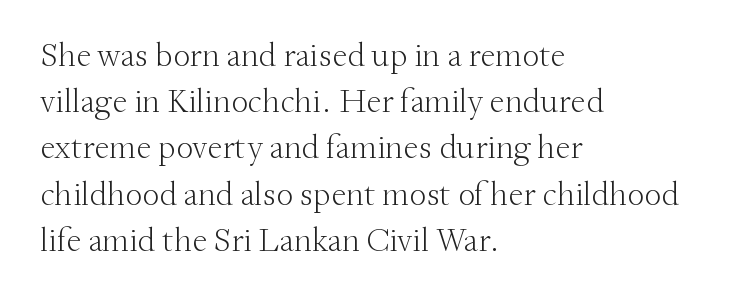
{"serif": "yes", "italic": "no", "bold": "no", "weight": "light", "width": "normal", "stroke_contrast": "medium", "x_height": "small", "monospaced": "no", "underline": "no", "align": "left", "line_spacing": "normal", "line_spacing_ratio": 1.36, "letter_spacing": "normal", "letter_spacing_em": 0.0, "glyph_px": 34}
